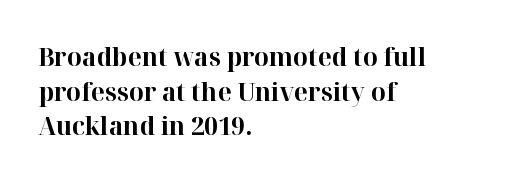
The image shows 26 px bold type, upright; set left-aligned, normal line spacing (1.33x), normal letter spacing, not underlined.
